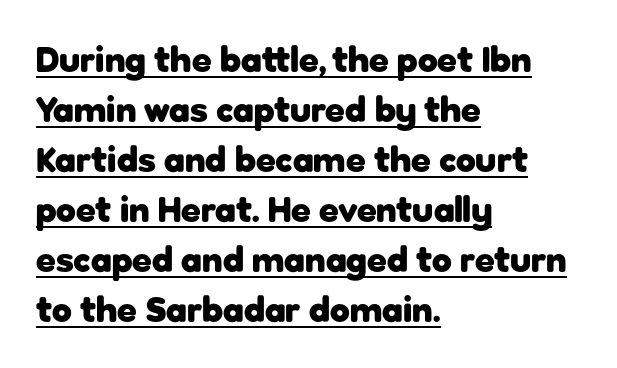
The sample has been set heavy, in full bold. Notice how descenders clear the ascenders below comfortably — that's standard leading. A typesetter would call this proportional, since set widths differ per character. Caption: multi-line text, flush left, ragged right. In terms of letterform style, serifs are entirely absent.
